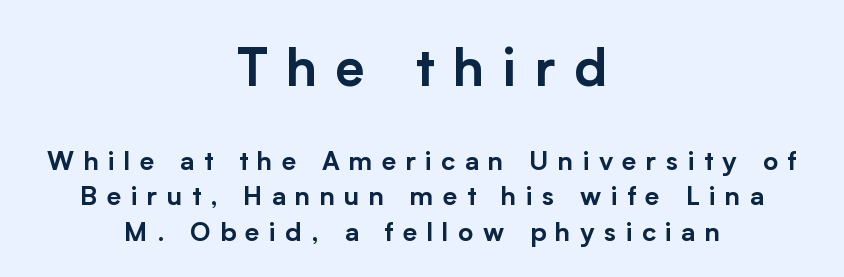
The image shows 52 px sans-serif type, upright; set centered, normal line spacing (1.37x), unusually wide letter spacing (+0.36 em), not underlined; the first (top) block is 2.0x larger; low stroke contrast and a medium x-height.
